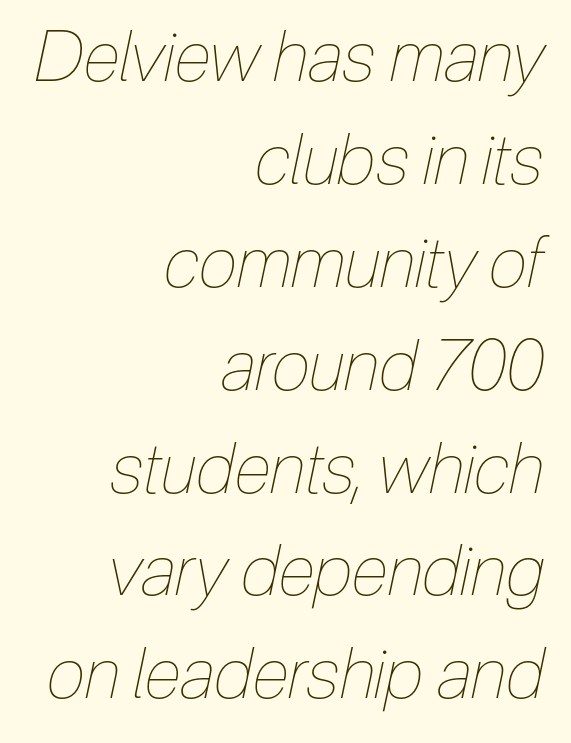
The passage shown stacks its lines at a standard gap. Short note: letters normally spaced. An italicized treatment has been applied to the whole sample. Descender tails drop into unmarked territory. Stroke thickness stays within the range of a standard reading face or lighter.
